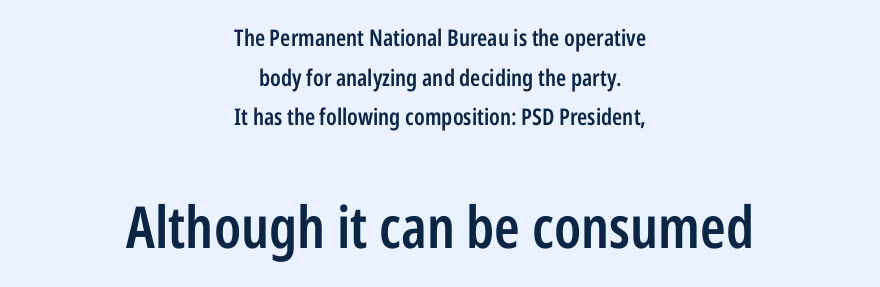
{"serif": "no", "italic": "no", "bold": "semi", "weight": "semibold", "width": "condensed", "stroke_contrast": "low", "x_height": "medium", "monospaced": "no", "underline": "no", "align": "center", "line_spacing_ratio": 1.72, "letter_spacing": "normal", "letter_spacing_em": 0.0, "larger_block": "second", "size_ratio": 2.52, "glyph_px": 58}
